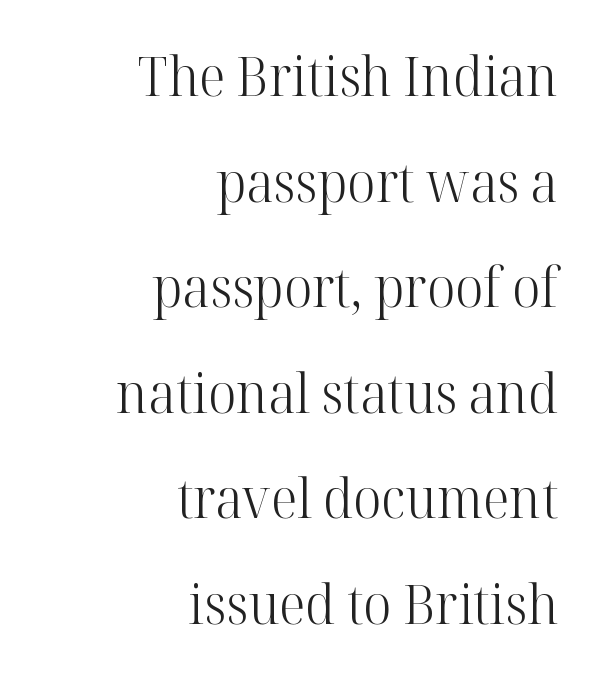
Q: Is the text bold? A: No.
Q: Is the text italic (slanted)? A: No, it is upright.
Q: Is the typeface a serif or a sans-serif typeface? A: Serif.
Q: Is the text underlined? A: No.
Q: How is the paragraph aligned? A: Right-aligned.
Q: Is the spacing between letters normal or unusually wide? A: Normal.
Q: Is the spacing between lines tight, normal or loose? A: Loose.
Q: Width (condensed, normal, or wide)? A: Normal.
Q: Stroke contrast? A: High.
Q: x-height? A: Medium.
Q: Monospaced? A: No.
